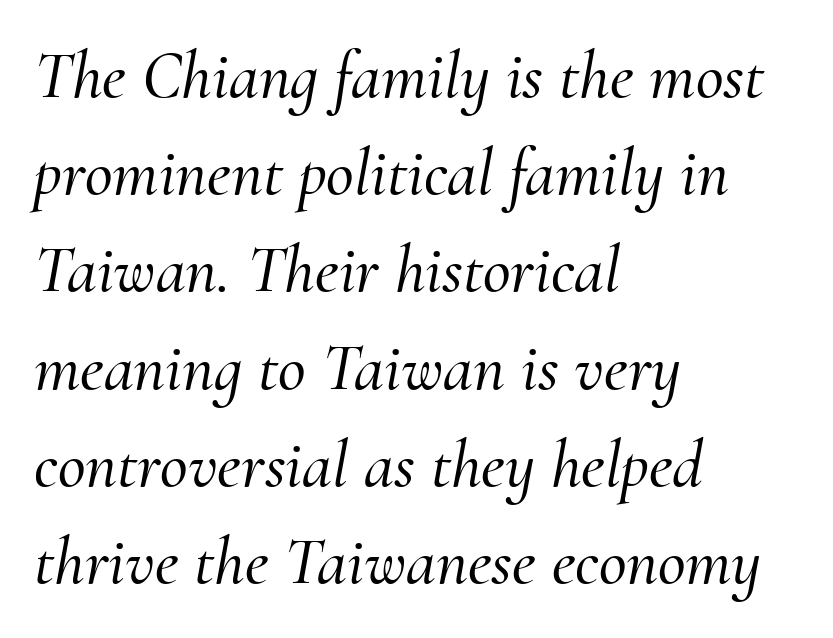
The horizontal fit of the characters is conventional and even. Successive baselines arrive at the customary interval. Descenders are the only things crossing below the line. This sample uses an oblique cut, with every glyph tilted off the vertical. Do the characters align in a grid? No, the font is proportional. Is this a sans? No — the strokes have serifs.
